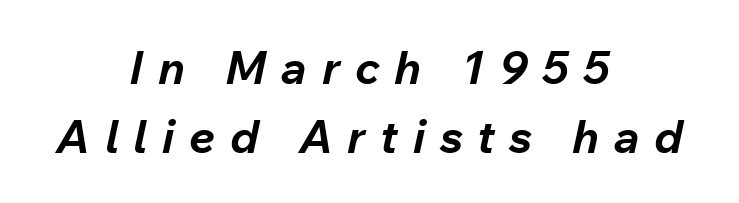
The rendering uses natural spacing where letterforms have individual widths. Quick note: underline off. This is oblique type, the kind used for emphasis or titles. The lines sit at an ordinary, default distance from one another.
